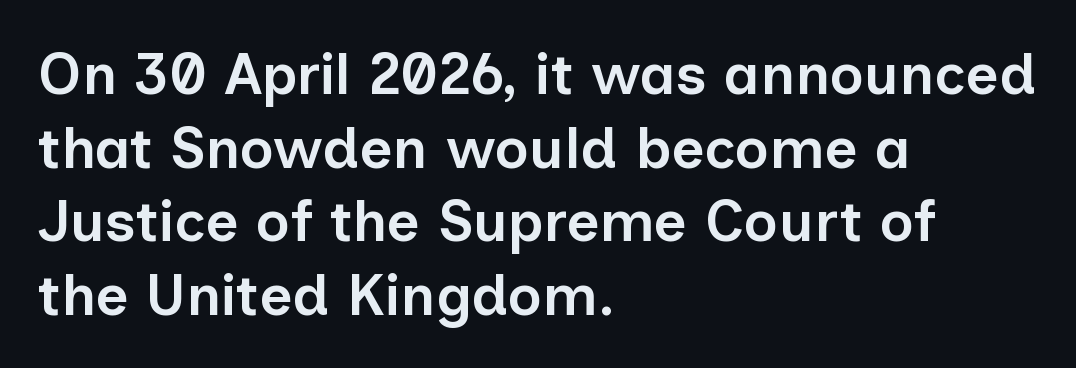
{"serif": "no", "italic": "no", "bold": "semi", "weight": "semibold", "width": "normal", "stroke_contrast": "low", "x_height": "medium", "monospaced": "no", "underline": "no", "align": "left", "line_spacing": "normal", "line_spacing_ratio": 1.27, "letter_spacing": "normal", "letter_spacing_em": 0.0, "glyph_px": 58}
